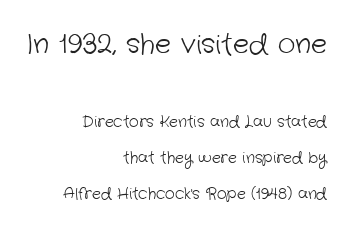
{"bold": "no", "underline": "no", "align": "right", "line_spacing": "loose", "line_spacing_ratio": 2.4, "letter_spacing": "normal", "letter_spacing_em": 0.0, "larger_block": "first", "size_ratio": 1.8, "glyph_px": 27}
